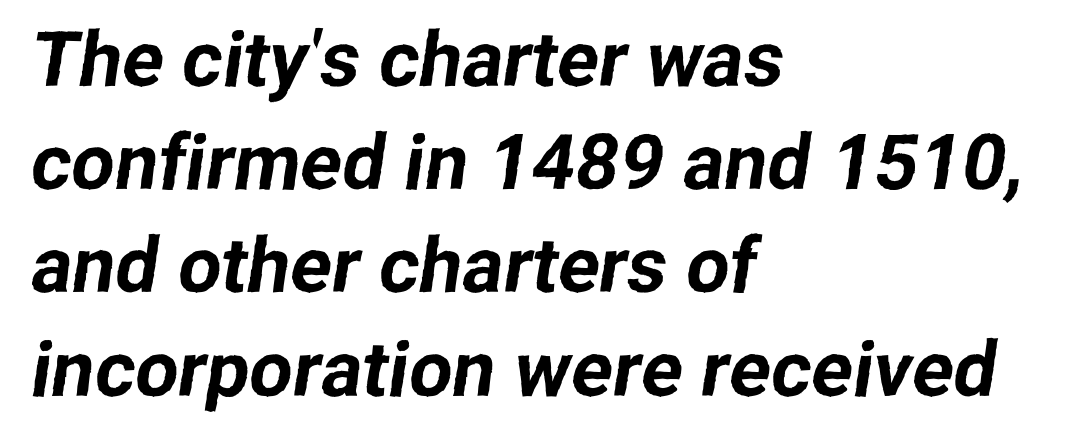
Looks like regular typesetting: each glyph gets only the width it needs. The passage shown is typeset with a sans-serif family. Vertically, the passage feels balanced, rows spaced as you'd expect. The typesetter chose a ragged-right arrangement here. Spacing between characters is what you'd get straight out of the box. The glyphs are unaccompanied by any horizontal stroke below them.
